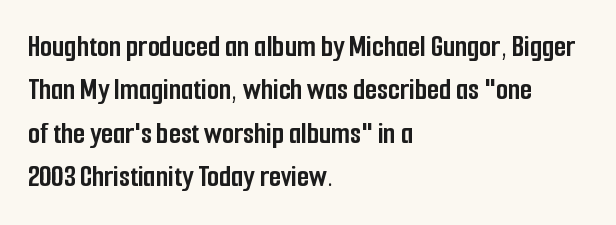
The image shows 31 px semibold, condensed sans-serif type, upright; set left-aligned, normal line spacing (1.4x), normal letter spacing, not underlined; low stroke contrast and a medium x-height.
